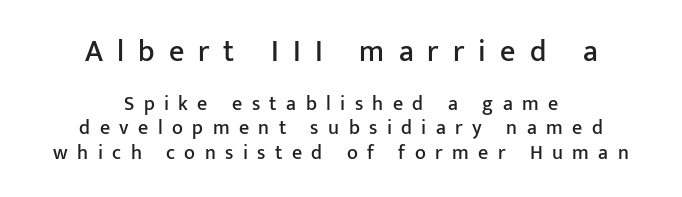
Q: Is the text italic (slanted)? A: No, it is upright.
Q: Is the typeface a serif or a sans-serif typeface? A: Sans-serif.
Q: Is the text underlined? A: No.
Q: How is the paragraph aligned? A: Centered.
Q: Is the spacing between letters normal or unusually wide? A: Unusually wide.
Q: Which block of text is set in a larger size, the first (top) or the second (bottom)? A: The first (top) one.
Q: Width (condensed, normal, or wide)? A: Normal.
Q: Stroke contrast? A: Low.
Q: x-height? A: Medium.
Q: Monospaced? A: No.
